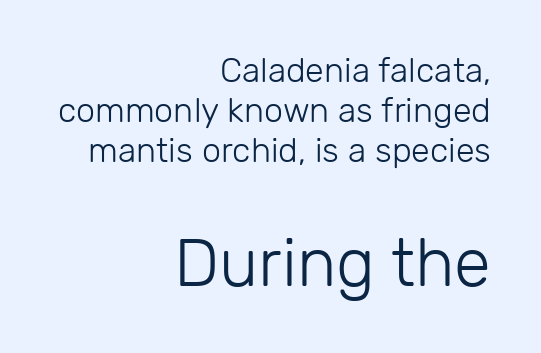
Q: Is the text bold? A: No.
Q: Is the text italic (slanted)? A: No, it is upright.
Q: Is the typeface a serif or a sans-serif typeface? A: Sans-serif.
Q: Is the text underlined? A: No.
Q: How is the paragraph aligned? A: Right-aligned.
Q: Is the spacing between letters normal or unusually wide? A: Normal.
Q: Which block of text is set in a larger size, the first (top) or the second (bottom)? A: The second (bottom) one.
Q: Width (condensed, normal, or wide)? A: Normal.
Q: Stroke contrast? A: Low.
Q: x-height? A: Medium.
Q: Monospaced? A: No.
